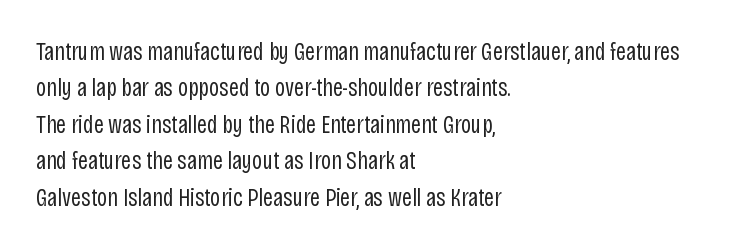
Q: Is the text bold? A: No.
Q: Is the text italic (slanted)? A: No, it is upright.
Q: Is the text underlined? A: No.
Q: How is the paragraph aligned? A: Left-aligned.
Q: Is the spacing between letters normal or unusually wide? A: Normal.
Q: Is the spacing between lines tight, normal or loose? A: Normal.
